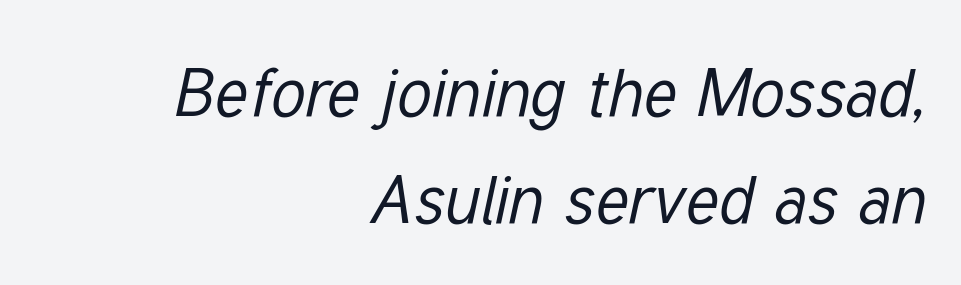
{"italic": "yes", "lean": "right", "slant_degrees": 12, "bold": "no", "weight": "regular", "width": "condensed", "stroke_contrast": "low", "x_height": "medium", "monospaced": "no", "underline": "no", "align": "right", "line_spacing": "normal", "line_spacing_ratio": 1.57, "letter_spacing": "normal", "letter_spacing_em": 0.0, "glyph_px": 68}
